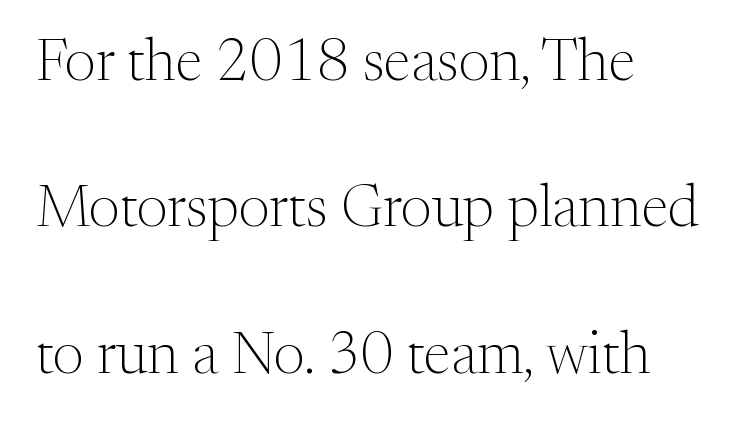
I'd call this a serif setting — the letters wear small feet. Is this a fixed-width face? No — the glyphs have proportional, varying widths. Is this a heavy cut? Hardly; it is regular or lighter. This rendering uses left alignment, leaving the right contour irregular. Descenders hang freely into open space. Between one letter and the next there's only the usual sliver of space.
